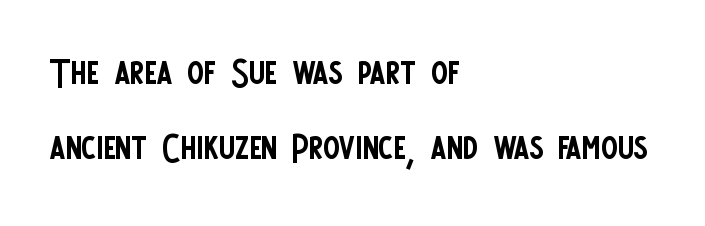
{"serif": "no", "italic": "no", "bold": "no", "weight": "regular", "width": "condensed", "stroke_contrast": "low", "x_height": "large", "monospaced": "no", "underline": "no", "align": "left", "line_spacing": "normal", "line_spacing_ratio": 1.51, "letter_spacing": "normal", "letter_spacing_em": 0.0, "glyph_px": 50}
